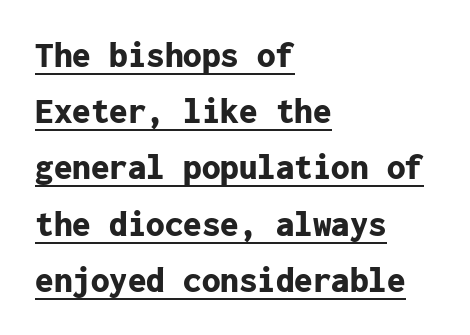
In terms of letterform style, serifs are entirely absent. Vertical spacing — default. The rendering anchors every line to the left-hand side. Students, this is bold: see how much ink each stroke carries. Default kerning and tracking; the words read as compact shapes. Does a line run under the words? Yes, clearly.
